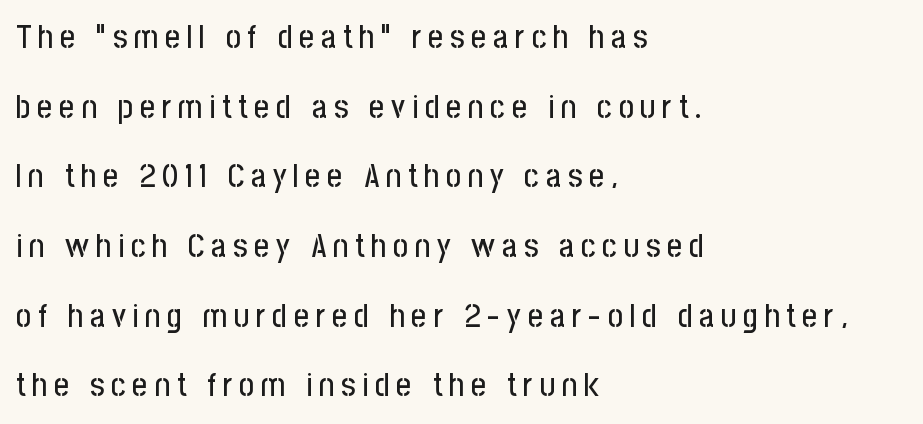
The passage shown is not underscored anywhere. Notice how the passage keeps a crisp vertical edge on the left only. Short note: letters widely spaced. The leading is generous, giving the passage an open texture.
